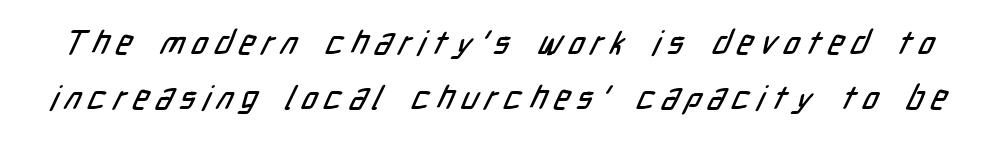
Is this a fixed-width face? No — the glyphs have proportional, varying widths. Type style note: lacks serifs. The rendering uses a moderate line-height, typical for paragraphs. Descenders hang freely into open space.
